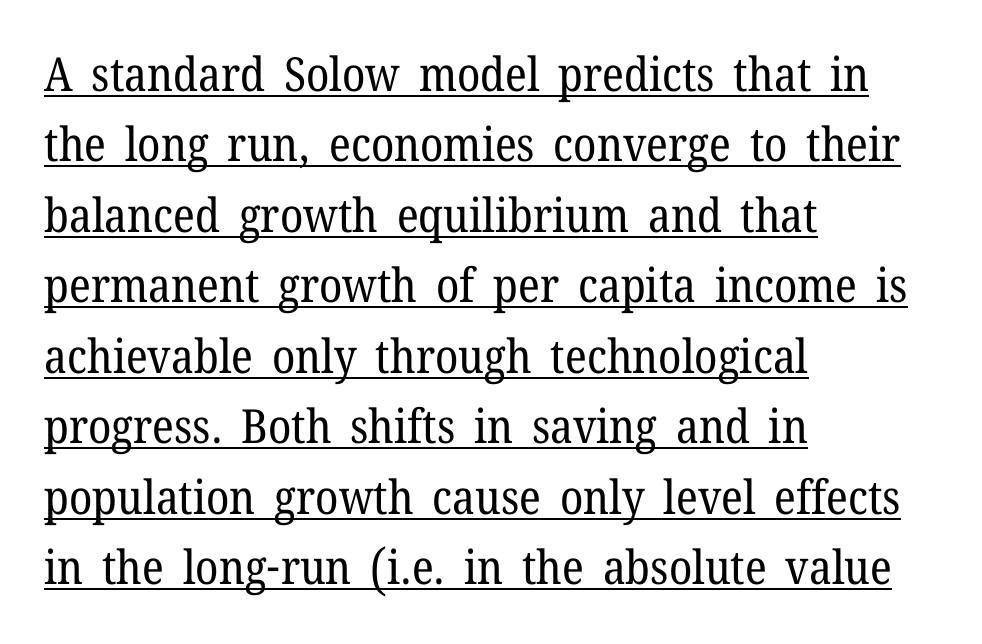
Type style note: has serifs. Casual observation: everything's shoved over to the left. Stroke thickness stays within the range of a standard reading face or lighter. The letters advance in unequal steps, a hallmark of proportional type. This sample uses plain, unmodified letter spacing. Regular leading.
